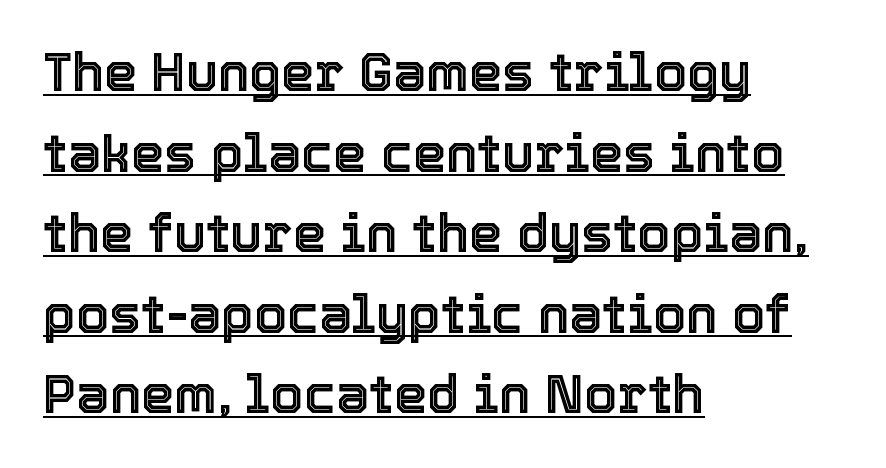
Is the block centered? No — it sits flush against the left margin. Notice how descenders clear the ascenders below comfortably — that's standard leading. Descenders here cross a horizontal rule under the line. The line texture is even and compact thanks to regular tracking.
